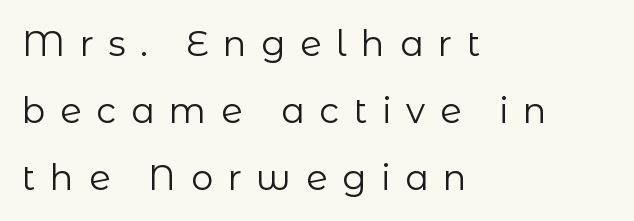
The image shows 35 px regular-weight sans-serif type, upright; set left-aligned, loose line spacing (1.91x), unusually wide letter spacing (+0.42 em), not underlined; low stroke contrast and a medium x-height.
